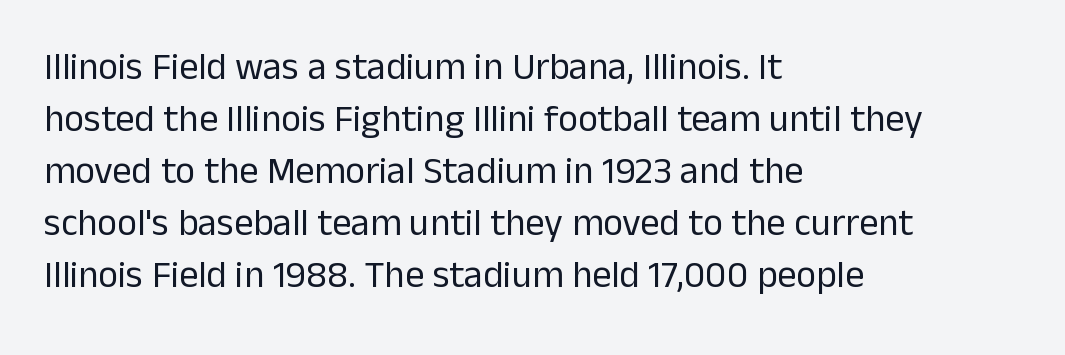
Q: Is the text bold? A: No.
Q: Is the text italic (slanted)? A: No, it is upright.
Q: Is the typeface a serif or a sans-serif typeface? A: Sans-serif.
Q: Is the text underlined? A: No.
Q: How is the paragraph aligned? A: Left-aligned.
Q: Is the spacing between letters normal or unusually wide? A: Normal.
Q: Is the spacing between lines tight, normal or loose? A: Normal.
Q: Width (condensed, normal, or wide)? A: Normal.
Q: Stroke contrast? A: Low.
Q: x-height? A: Medium.
Q: Monospaced? A: No.
